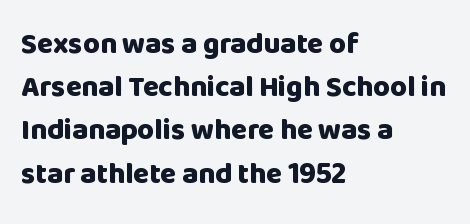
The image shows 29 px heavy sans-serif type, upright; set left-aligned, normal line spacing (1.49x), normal letter spacing, not underlined; low stroke contrast and a large x-height.
